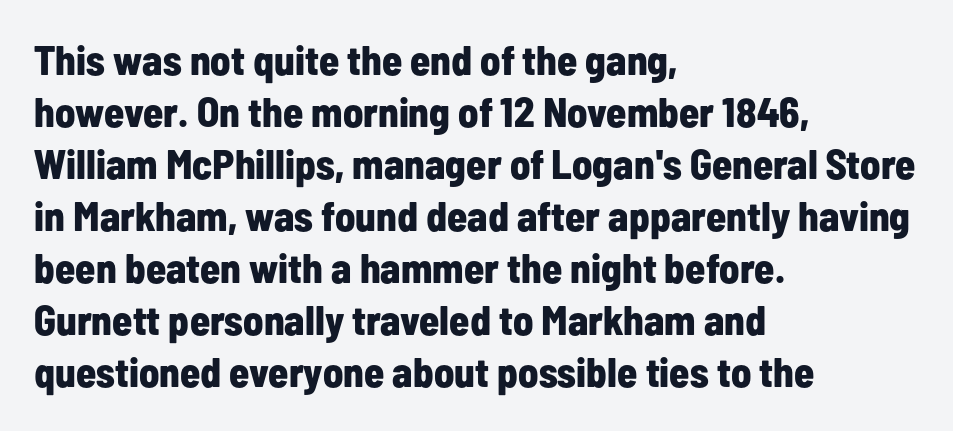
The image shows 41 px bold, condensed sans-serif type, upright; set left-aligned, normal line spacing (1.27x), normal letter spacing, not underlined; low stroke contrast and a medium x-height.
